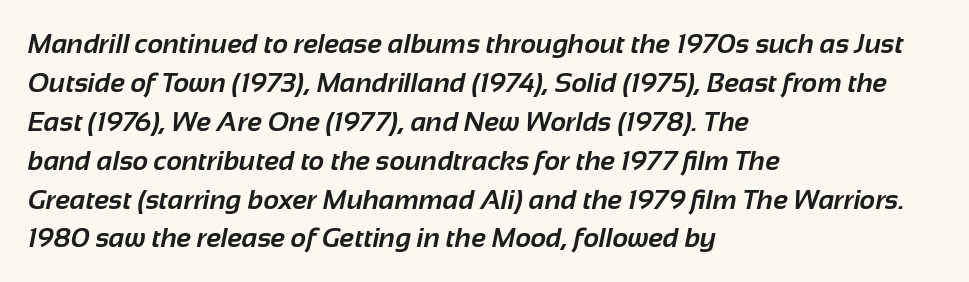
The image shows 27 px bold type; set left-aligned, normal line spacing (1.44x), normal letter spacing, not underlined.
